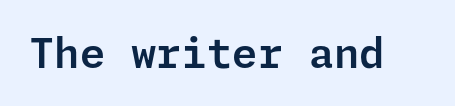
Tracking value appears to be zero — textbook default spacing. The typography opts for an upright posture over an oblique one. The space beneath each line is pristine and unruled. This is sans-serif lettering, the kind often seen on screens and signage.
